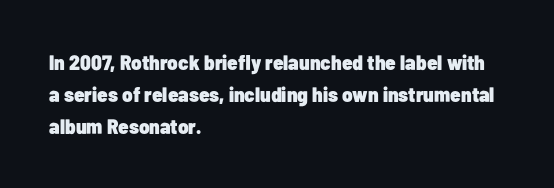
{"italic": "no", "bold": "yes", "underline": "no", "align": "left", "line_spacing": "normal", "line_spacing_ratio": 1.52, "letter_spacing": "normal", "letter_spacing_em": 0.0, "glyph_px": 21}
